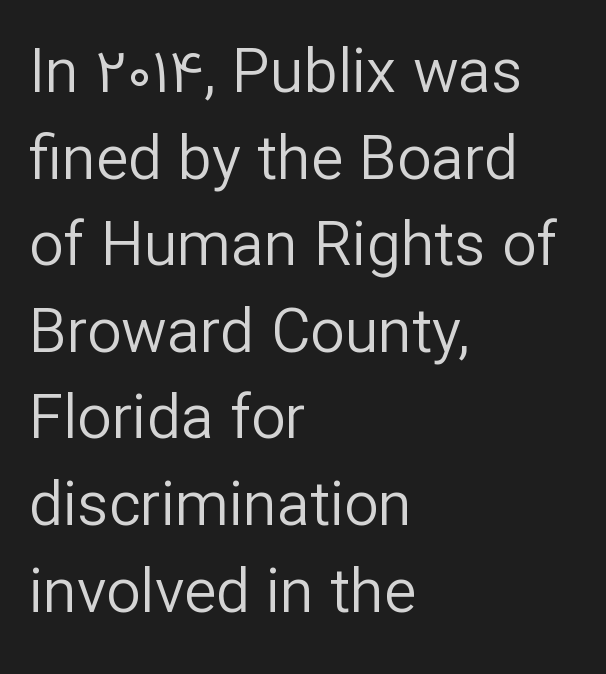
This sample keeps an unexceptional amount of space between lines. The typeface has the unassuming heft of standard copy or less. The letters advance in unequal steps, a hallmark of proportional type. Characters follow at the spacing the type designer built in. All the whitespace from short lines collects on the right. The zone under the glyphs is completely vacant.
